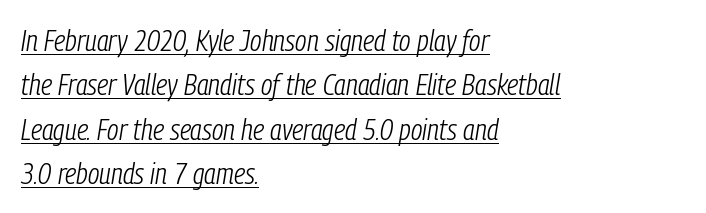
Quick note: interline space is typical. The rendering keeps characters at their native spacing. Each line starts at the same left margin while the right side varies. Vertical stems look standard width or narrower in stroke. Is the type slanted? Yes — the strokes lean at a clear angle. Is there an underline? Yes — a line sits under the letters.
